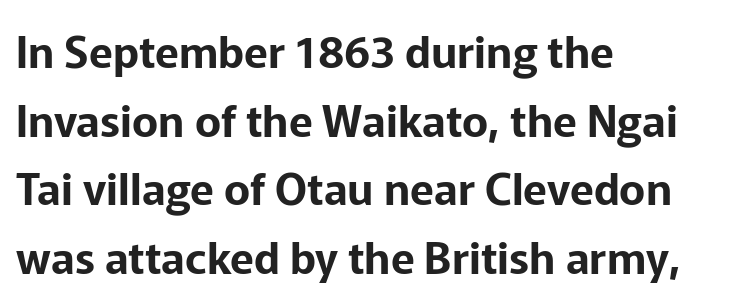
Nope, no serifs anywhere on these letters. The letters sit at their default tracking, neither squeezed nor spread. Rendered with straight, roman letterforms. The foot of each line stays bare and open.
